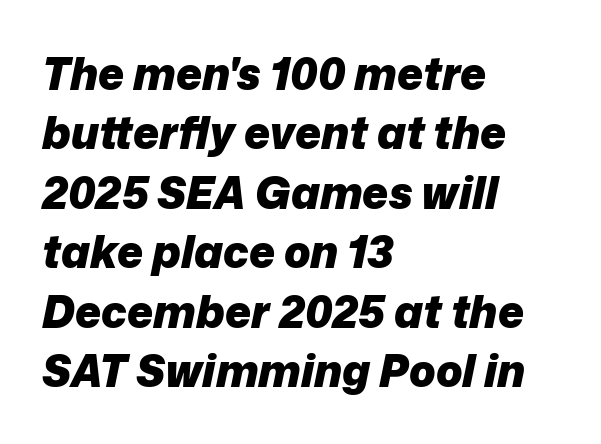
Q: Is the text bold? A: Yes.
Q: Is the text italic (slanted)? A: Yes, it leans right by about 12 degrees.
Q: Is the text underlined? A: No.
Q: How is the paragraph aligned? A: Left-aligned.
Q: Is the spacing between letters normal or unusually wide? A: Normal.
Q: Is the spacing between lines tight, normal or loose? A: Normal.
Q: Width (condensed, normal, or wide)? A: Normal.
Q: Stroke contrast? A: Low.
Q: x-height? A: Medium.
Q: Monospaced? A: No.
